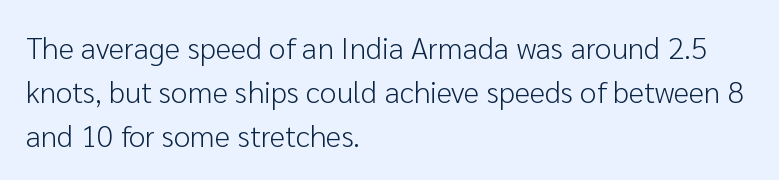
The letters stand upright; this is a roman face. The glyphs in this specimen are sans serif. Whoever set this chose a conventional vertical rhythm. Nothing unusual about the tracking: characters are spaced as the font intends. Alignment: flush left.
